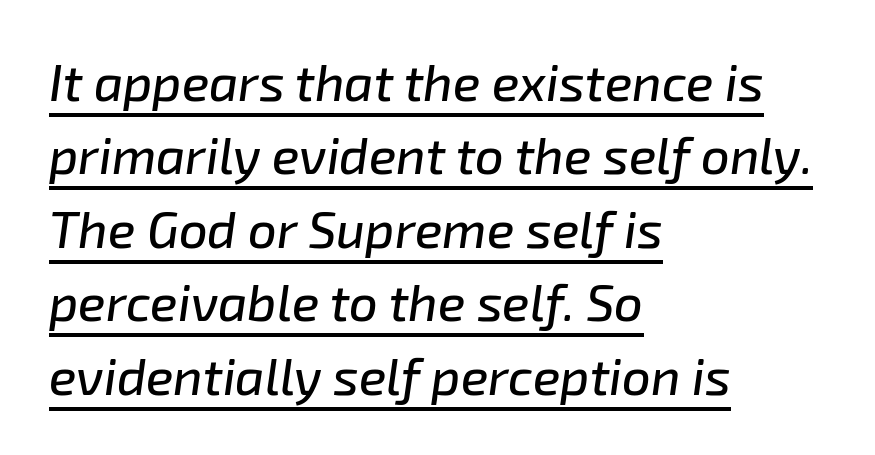
Q: Is the text italic (slanted)? A: Yes, it leans right by about 8 degrees.
Q: Is the text underlined? A: Yes.
Q: How is the paragraph aligned? A: Left-aligned.
Q: Is the spacing between letters normal or unusually wide? A: Normal.
Q: Is the spacing between lines tight, normal or loose? A: Normal.
Q: Width (condensed, normal, or wide)? A: Normal.
Q: Stroke contrast? A: Low.
Q: x-height? A: Medium.
Q: Monospaced? A: No.
